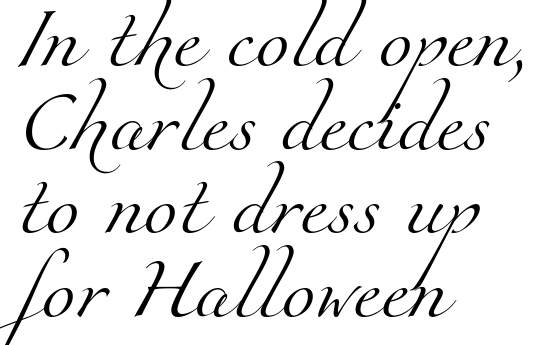
{"serif": "yes", "bold": "no", "weight": "light", "width": "normal", "stroke_contrast": "medium", "x_height": "small", "monospaced": "no", "underline": "no", "align": "left", "line_spacing": "normal", "line_spacing_ratio": 1.37, "letter_spacing": "normal", "letter_spacing_em": 0.0, "glyph_px": 61}
